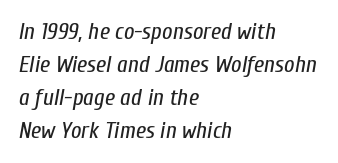
{"italic": "yes", "lean": "right", "slant_degrees": 10, "bold": "no", "underline": "no", "align": "left", "line_spacing": "normal", "line_spacing_ratio": 1.44, "letter_spacing": "normal", "letter_spacing_em": 0.0, "glyph_px": 23}
